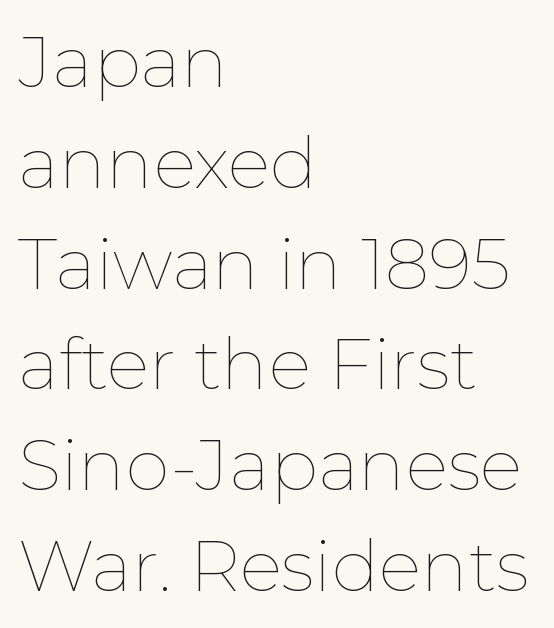
Q: Is the text bold? A: No.
Q: Is the text italic (slanted)? A: No, it is upright.
Q: Is the text underlined? A: No.
Q: How is the paragraph aligned? A: Left-aligned.
Q: Is the spacing between letters normal or unusually wide? A: Normal.
Q: Is the spacing between lines tight, normal or loose? A: Normal.
Q: Width (condensed, normal, or wide)? A: Normal.
Q: Stroke contrast? A: Low.
Q: x-height? A: Medium.
Q: Monospaced? A: No.
